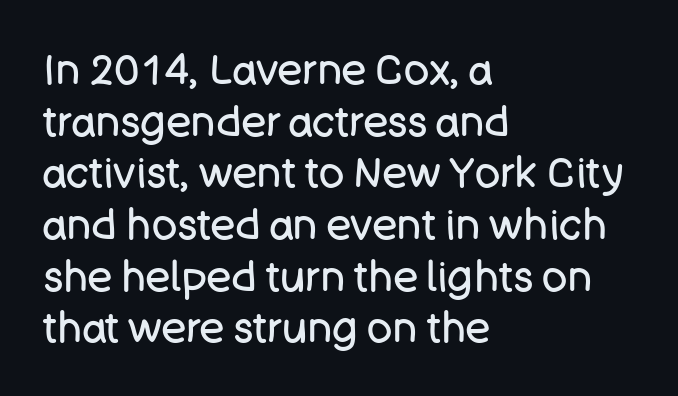
The image shows 42 px regular-weight sans-serif type, upright; set left-aligned, line spacing 1.23x, normal letter spacing, not underlined; low stroke contrast and a large x-height.
